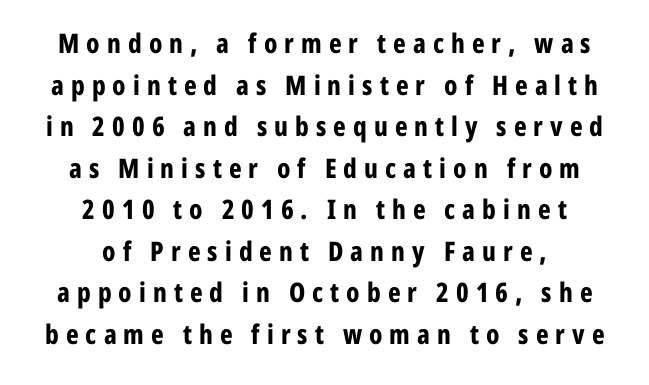
Q: Is the text bold? A: Yes.
Q: Is the text italic (slanted)? A: No, it is upright.
Q: Is the text underlined? A: No.
Q: How is the paragraph aligned? A: Centered.
Q: Is the spacing between letters normal or unusually wide? A: Unusually wide.
Q: Is the spacing between lines tight, normal or loose? A: Normal.
